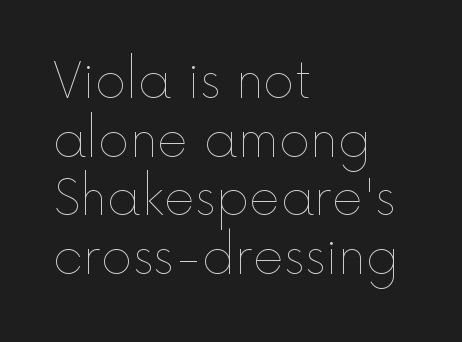
Q: Is the text bold? A: No.
Q: Is the text italic (slanted)? A: No, it is upright.
Q: Is the text underlined? A: No.
Q: How is the paragraph aligned? A: Left-aligned.
Q: Is the spacing between letters normal or unusually wide? A: Normal.
Q: Width (condensed, normal, or wide)? A: Normal.
Q: x-height? A: Medium.
Q: Monospaced? A: No.
